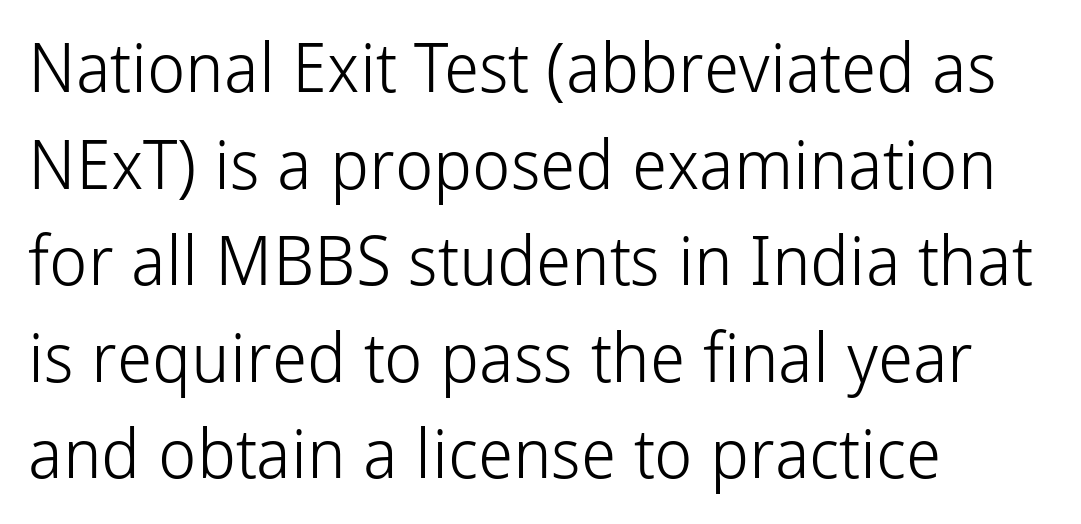
Q: Is the text bold? A: No.
Q: Is the text italic (slanted)? A: No, it is upright.
Q: Is the typeface a serif or a sans-serif typeface? A: Sans-serif.
Q: Is the text underlined? A: No.
Q: How is the paragraph aligned? A: Left-aligned.
Q: Is the spacing between letters normal or unusually wide? A: Normal.
Q: Is the spacing between lines tight, normal or loose? A: Normal.
Q: Width (condensed, normal, or wide)? A: Normal.
Q: Stroke contrast? A: Low.
Q: x-height? A: Medium.
Q: Monospaced? A: No.
